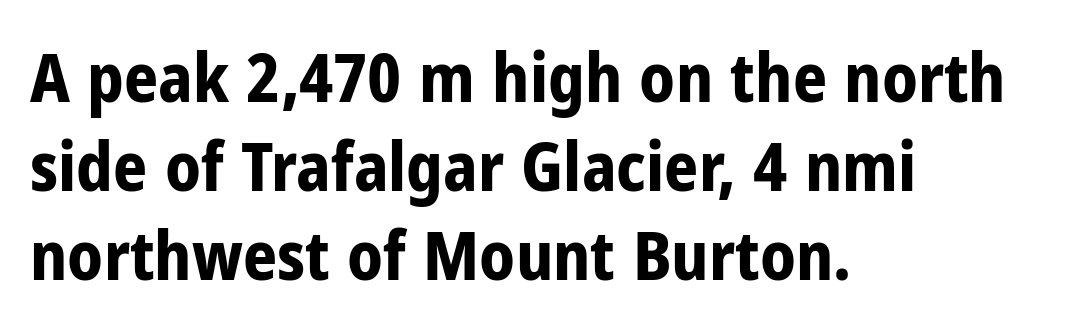
Q: Is the text bold? A: Yes.
Q: Is the text italic (slanted)? A: No, it is upright.
Q: Is the typeface a serif or a sans-serif typeface? A: Sans-serif.
Q: Is the text underlined? A: No.
Q: How is the paragraph aligned? A: Left-aligned.
Q: Is the spacing between letters normal or unusually wide? A: Normal.
Q: Is the spacing between lines tight, normal or loose? A: Normal.
Q: Width (condensed, normal, or wide)? A: Condensed.
Q: Stroke contrast? A: Low.
Q: x-height? A: Medium.
Q: Monospaced? A: No.
